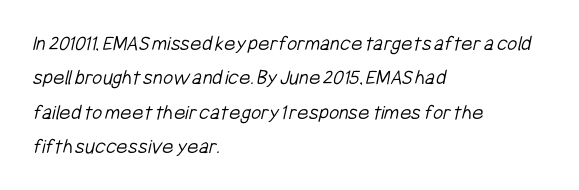
The image shows 22 px text type; set left-aligned, normal line spacing (1.56x), normal letter spacing, not underlined.
